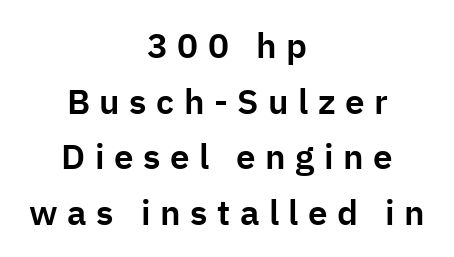
Q: Is the text italic (slanted)? A: No, it is upright.
Q: Is the typeface a serif or a sans-serif typeface? A: Sans-serif.
Q: Is the text underlined? A: No.
Q: How is the paragraph aligned? A: Centered.
Q: Is the spacing between letters normal or unusually wide? A: Unusually wide.
Q: Is the spacing between lines tight, normal or loose? A: Normal.
Q: Width (condensed, normal, or wide)? A: Normal.
Q: Stroke contrast? A: Low.
Q: x-height? A: Medium.
Q: Monospaced? A: No.
